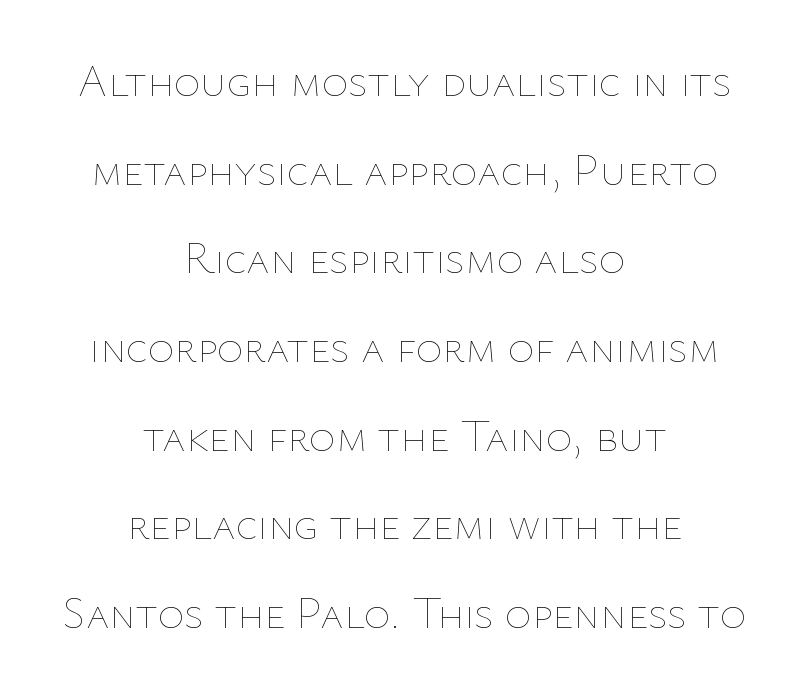
The image shows 45 px thin type, upright; set centered, loose line spacing (1.97x), normal letter spacing, not underlined; low stroke contrast and a medium x-height.
